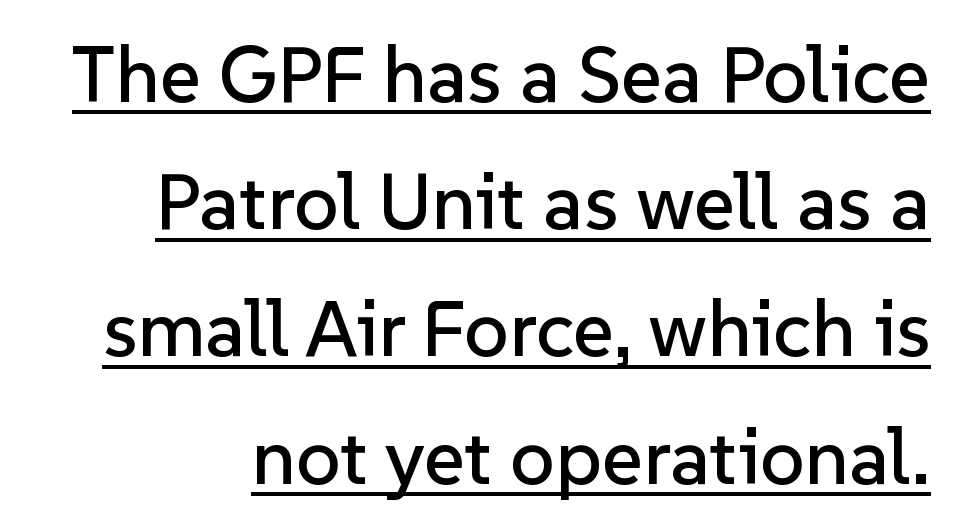
The image shows 79 px sans-serif type, upright; set normal line spacing (1.61x), normal letter spacing, underlined; low stroke contrast and a medium x-height.
